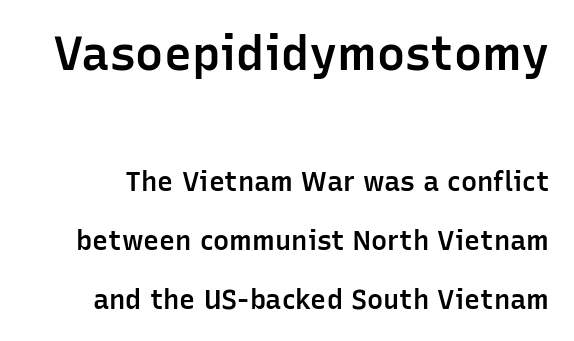
{"serif": "no", "italic": "no", "bold": "semi", "weight": "semibold", "width": "normal", "stroke_contrast": "low", "x_height": "medium", "monospaced": "no", "underline": "no", "line_spacing": "loose", "line_spacing_ratio": 2.18, "letter_spacing": "normal", "letter_spacing_em": 0.0, "larger_block": "first", "size_ratio": 1.74, "glyph_px": 47}
